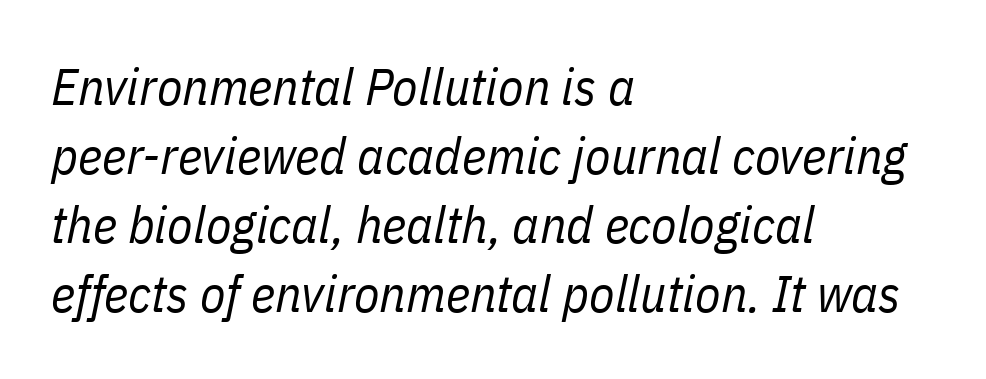
Q: Is the text bold? A: No.
Q: Is the text italic (slanted)? A: Yes, it leans right by about 11 degrees.
Q: Is the text underlined? A: No.
Q: How is the paragraph aligned? A: Left-aligned.
Q: Is the spacing between letters normal or unusually wide? A: Normal.
Q: Is the spacing between lines tight, normal or loose? A: Normal.
Q: Width (condensed, normal, or wide)? A: Condensed.
Q: Stroke contrast? A: Low.
Q: x-height? A: Medium.
Q: Monospaced? A: No.
